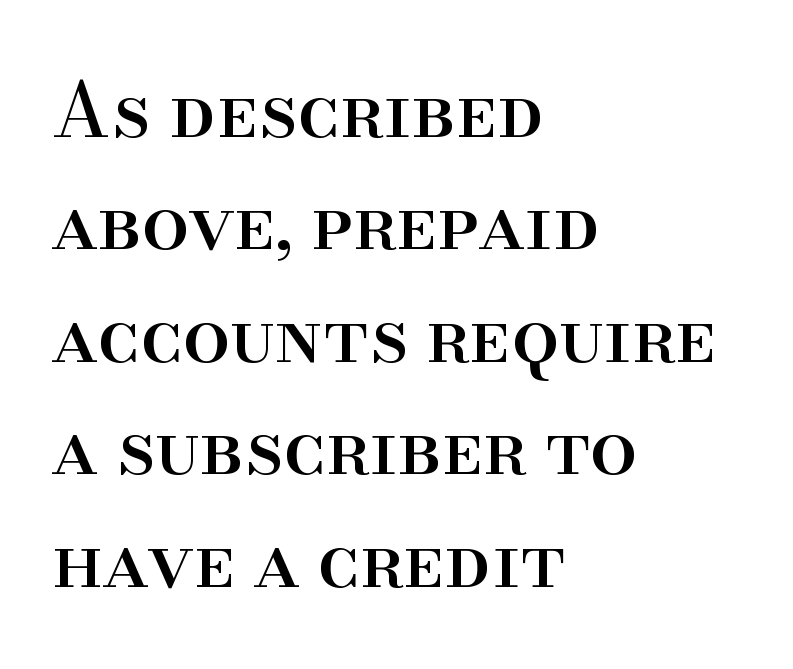
{"serif": "yes", "italic": "no", "width": "normal", "stroke_contrast": "high", "x_height": "small", "monospaced": "no", "underline": "no", "align": "left", "line_spacing": "normal", "line_spacing_ratio": 1.5, "letter_spacing": "normal", "letter_spacing_em": 0.0, "glyph_px": 75}
